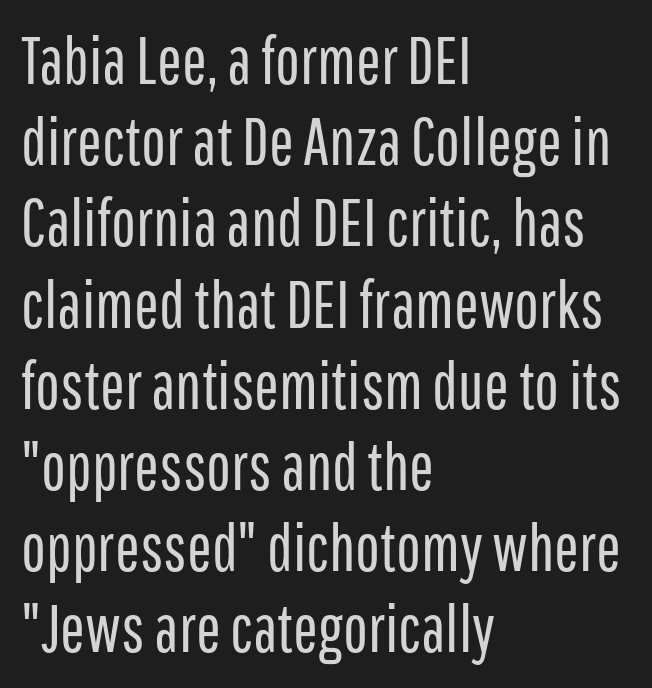
{"serif": "no", "italic": "no", "bold": "no", "weight": "regular", "width": "condensed", "stroke_contrast": "low", "x_height": "medium", "monospaced": "no", "underline": "no", "align": "left", "line_spacing_ratio": 1.23, "letter_spacing": "normal", "letter_spacing_em": 0.0, "glyph_px": 66}
